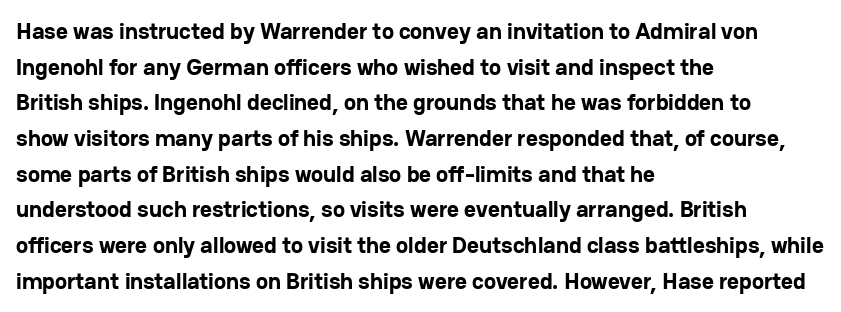
The image shows 23 px bold type, upright; set left-aligned, normal line spacing (1.55x), normal letter spacing, not underlined.
